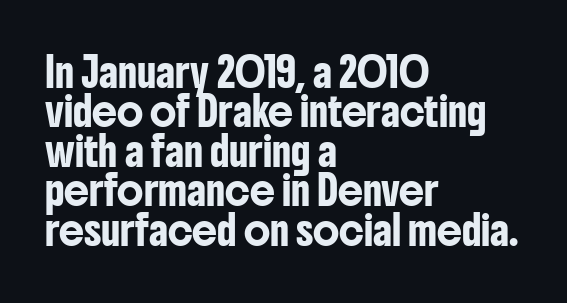
The image shows 28 px condensed sans-serif type, upright; set left-aligned, normal line spacing (1.41x), normal letter spacing, not underlined; low stroke contrast and a medium x-height.
